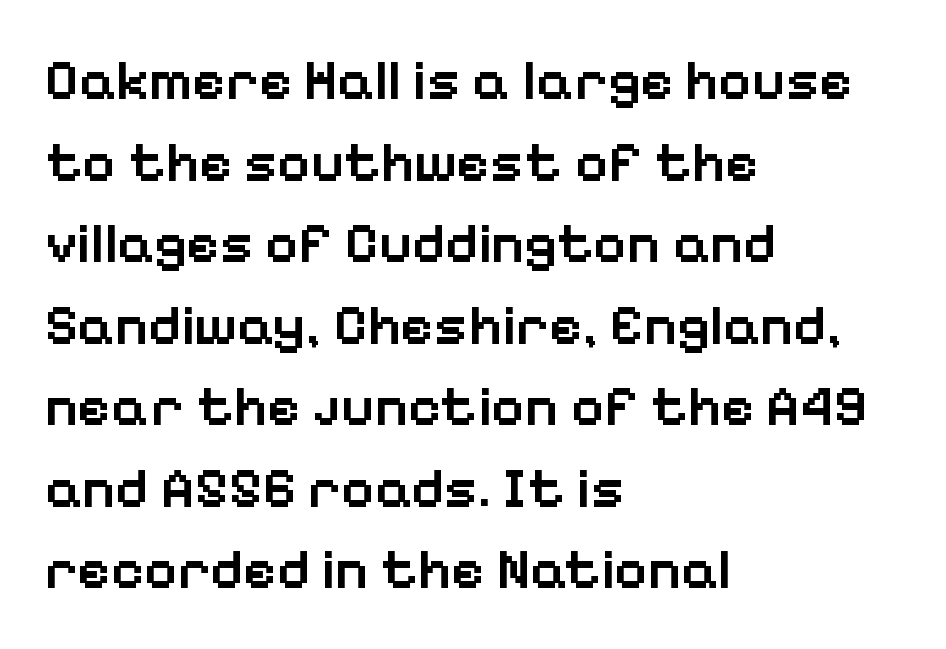
Q: Is the text bold? A: Semi-bold.
Q: Is the text italic (slanted)? A: No, it is upright.
Q: Is the typeface a serif or a sans-serif typeface? A: Sans-serif.
Q: Is the text underlined? A: No.
Q: How is the paragraph aligned? A: Left-aligned.
Q: Is the spacing between letters normal or unusually wide? A: Normal.
Q: Is the spacing between lines tight, normal or loose? A: Normal.
Q: Width (condensed, normal, or wide)? A: Normal.
Q: Stroke contrast? A: Low.
Q: x-height? A: Medium.
Q: Monospaced? A: No.
